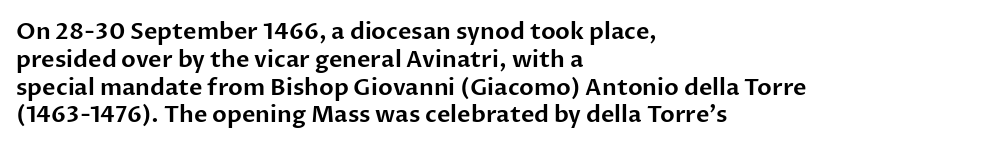
Here the glyphs are tracked normally, forming tight word shapes. The specimen omits any rule beneath the text block's lines. Vertical strokes here are truly vertical. The lines in this sample share a left origin and differ only in where they stop.
